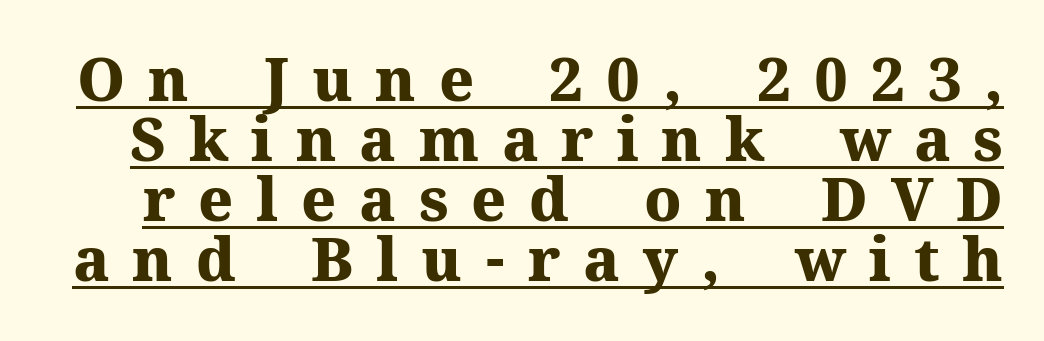
The image shows 60 px heavy serif type, upright; set tight line spacing (1.0x), unusually wide letter spacing (+0.38 em), underlined; medium stroke contrast and a medium x-height.
